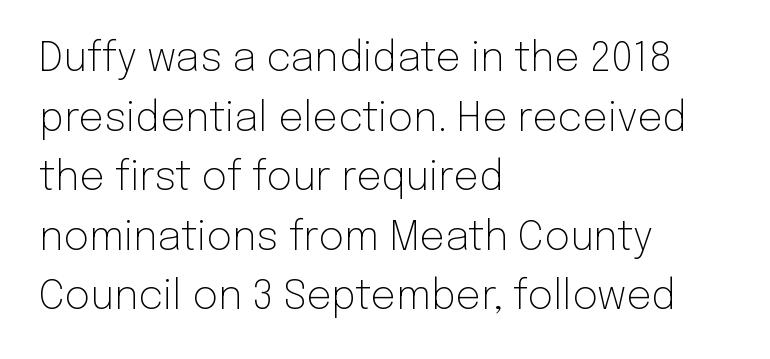
Character widths vary here, with narrow letters taking less room than wide ones. The weight tops out at a normal text grade. The type sits square on the baseline with zero lean. Each word holds together tightly as a unit, with standard inter-letter gaps.
